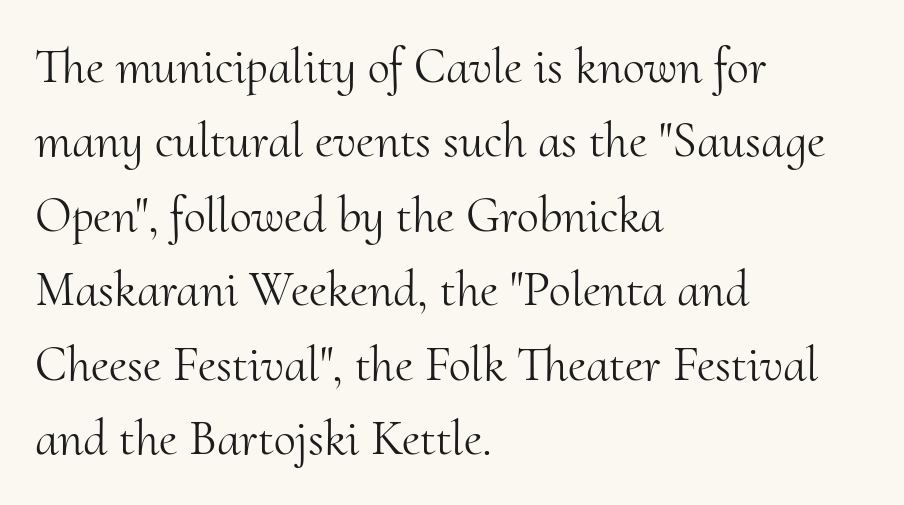
The image shows 50 px light serif type, upright; set left-aligned, normal line spacing (1.49x), normal letter spacing, not underlined; medium stroke contrast and a small x-height.
